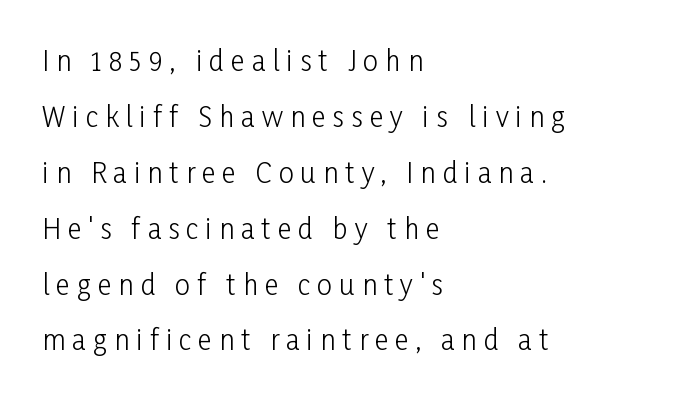
Q: Is the text bold? A: No.
Q: Is the text italic (slanted)? A: No, it is upright.
Q: Is the text underlined? A: No.
Q: How is the paragraph aligned? A: Left-aligned.
Q: Is the spacing between letters normal or unusually wide? A: Unusually wide.
Q: Is the spacing between lines tight, normal or loose? A: Loose.
